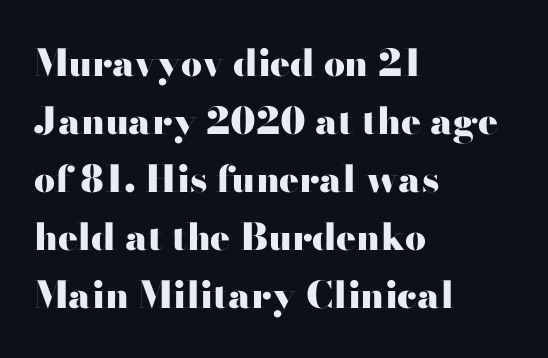
The font's upright variant was chosen for this text. Line beginnings align vertically; line endings do not. Each letter keeps its own natural width here, so spacing adapts to shape. Strokes here are thick enough to call this a true bold. The font family rendered here belongs to the sans-serif group.
